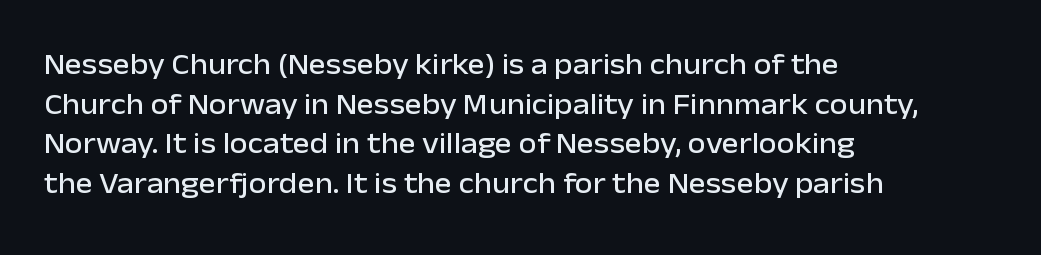
Q: Is the text italic (slanted)? A: No, it is upright.
Q: Is the typeface a serif or a sans-serif typeface? A: Sans-serif.
Q: Is the text underlined? A: No.
Q: How is the paragraph aligned? A: Left-aligned.
Q: Is the spacing between letters normal or unusually wide? A: Normal.
Q: Is the spacing between lines tight, normal or loose? A: Normal.
Q: Width (condensed, normal, or wide)? A: Normal.
Q: Stroke contrast? A: Low.
Q: x-height? A: Medium.
Q: Monospaced? A: No.
